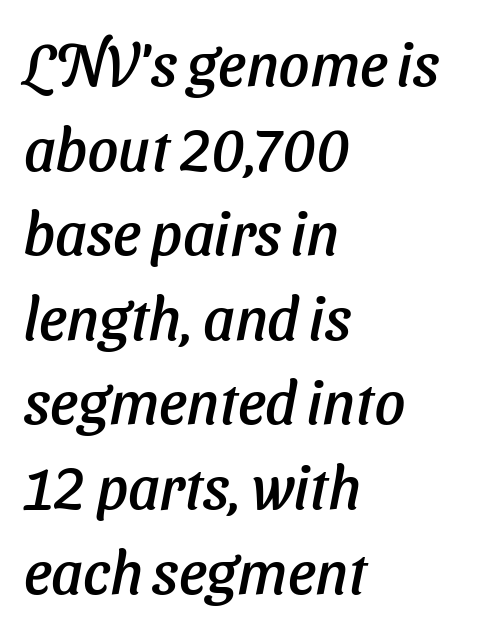
Q: Is the text italic (slanted)? A: Yes, it leans right by about 11 degrees.
Q: Is the text underlined? A: No.
Q: How is the paragraph aligned? A: Left-aligned.
Q: Is the spacing between letters normal or unusually wide? A: Normal.
Q: Is the spacing between lines tight, normal or loose? A: Normal.
Q: Width (condensed, normal, or wide)? A: Normal.
Q: Stroke contrast? A: Low.
Q: x-height? A: Medium.
Q: Monospaced? A: No.
